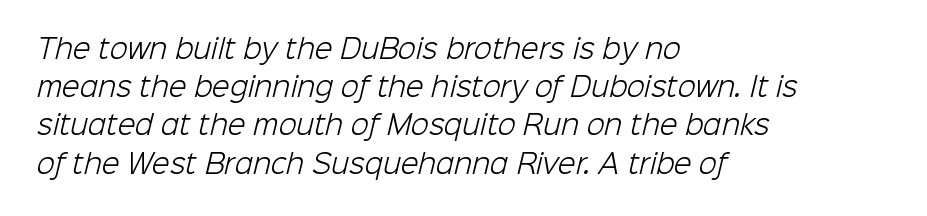
{"bold": "no", "underline": "no", "align": "left", "line_spacing": "normal", "line_spacing_ratio": 1.47, "letter_spacing": "normal", "letter_spacing_em": 0.0, "glyph_px": 26}
